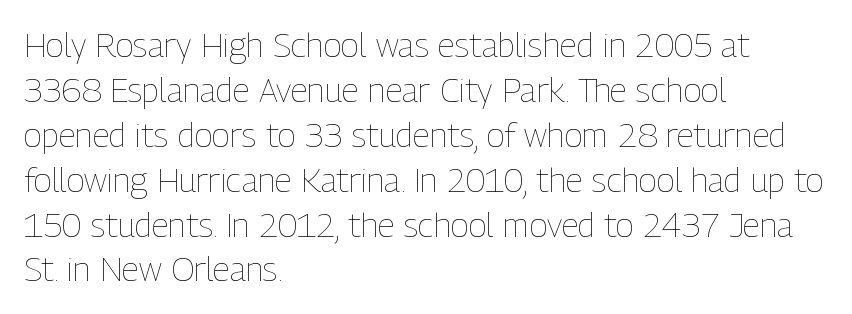
{"italic": "no", "bold": "no", "weight": "thin", "width": "condensed", "stroke_contrast": "low", "x_height": "medium", "monospaced": "no", "underline": "no", "align": "left", "line_spacing": "normal", "line_spacing_ratio": 1.32, "letter_spacing": "normal", "letter_spacing_em": 0.0, "glyph_px": 34}
